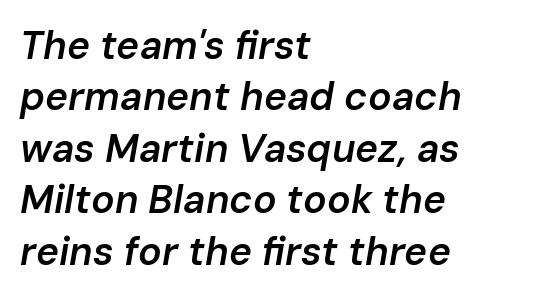
{"italic": "yes", "lean": "right", "slant_degrees": 10, "bold": "semi", "weight": "semibold", "width": "normal", "stroke_contrast": "low", "x_height": "medium", "monospaced": "no", "underline": "no", "align": "left", "line_spacing": "normal", "line_spacing_ratio": 1.32, "letter_spacing": "normal", "letter_spacing_em": 0.0, "glyph_px": 39}
